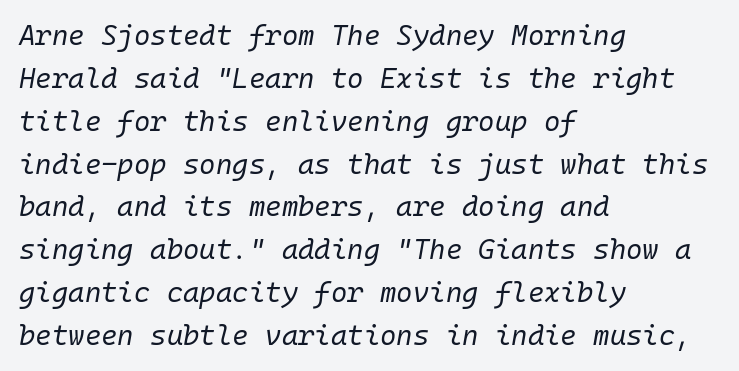
The image shows 28 px regular-weight type, italic (leaning right), monospaced; set left-aligned, normal line spacing (1.53x), normal letter spacing, not underlined; low stroke contrast and a medium x-height.
